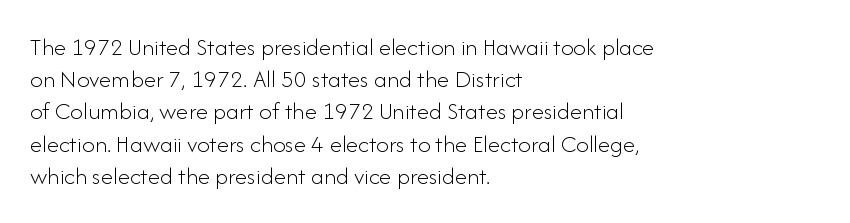
The image shows 25 px text type, upright; set left-aligned, normal line spacing (1.29x), normal letter spacing, not underlined.
